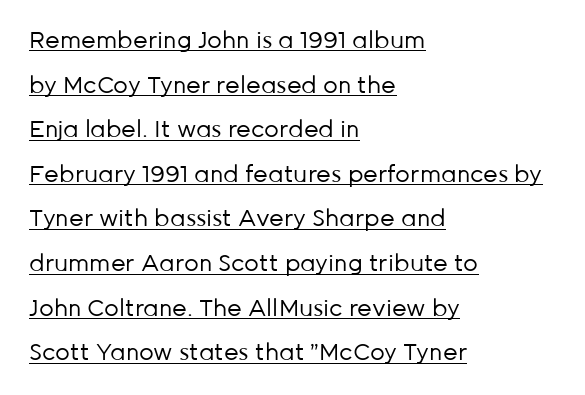
Q: Is the text bold? A: No.
Q: Is the text italic (slanted)? A: No, it is upright.
Q: Is the text underlined? A: Yes.
Q: How is the paragraph aligned? A: Left-aligned.
Q: Is the spacing between letters normal or unusually wide? A: Normal.
Q: Is the spacing between lines tight, normal or loose? A: Loose.
